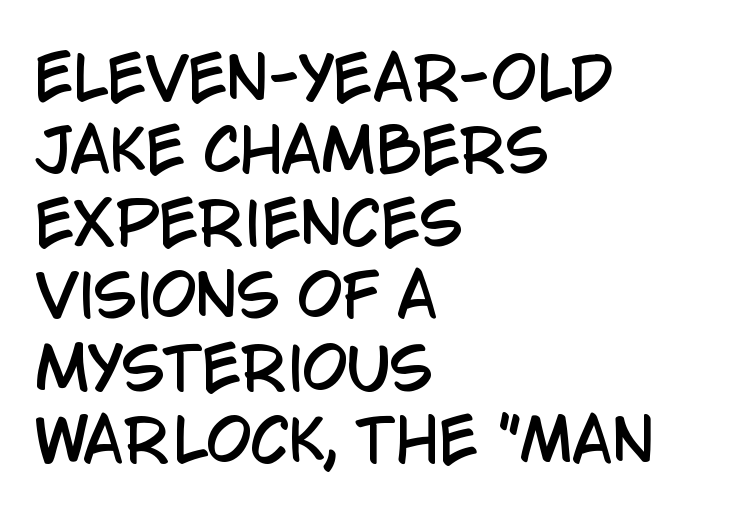
{"serif": "no", "italic": "no", "width": "condensed", "stroke_contrast": "low", "x_height": "large", "monospaced": "no", "underline": "no", "align": "left", "line_spacing": "normal", "line_spacing_ratio": 1.25, "letter_spacing": "normal", "letter_spacing_em": 0.0, "glyph_px": 58}
